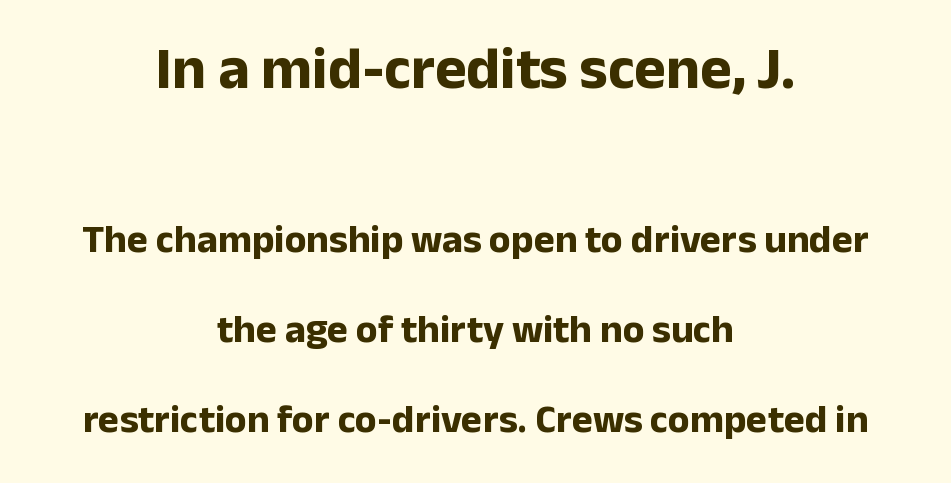
The image shows 60 px bold sans-serif type, upright; set centered, loose line spacing (2.26x), normal letter spacing, not underlined; the first (top) block is 1.5x larger; low stroke contrast and a medium x-height.
